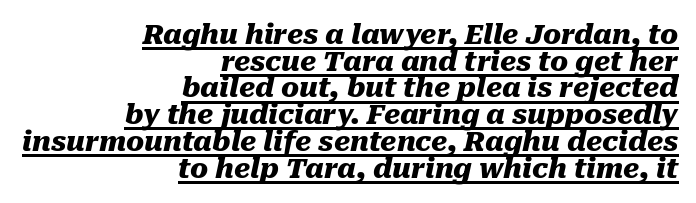
Students, this is bold: see how much ink each stroke carries. Observe the lean: these are italic letterforms. Spacing between characters is what you'd get straight out of the box. The string is rendered with underlining switched on. Closely set lines give the paragraph a compact silhouette.
